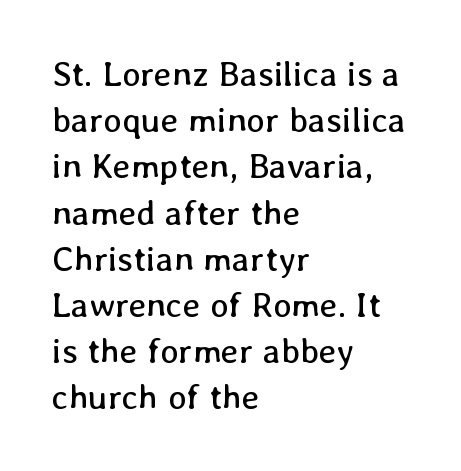
Q: Is the text bold? A: No.
Q: Is the text italic (slanted)? A: No, it is upright.
Q: Is the text underlined? A: No.
Q: How is the paragraph aligned? A: Left-aligned.
Q: Is the spacing between letters normal or unusually wide? A: Normal.
Q: Is the spacing between lines tight, normal or loose? A: Normal.
Q: Width (condensed, normal, or wide)? A: Normal.
Q: Stroke contrast? A: Low.
Q: x-height? A: Medium.
Q: Monospaced? A: No.
